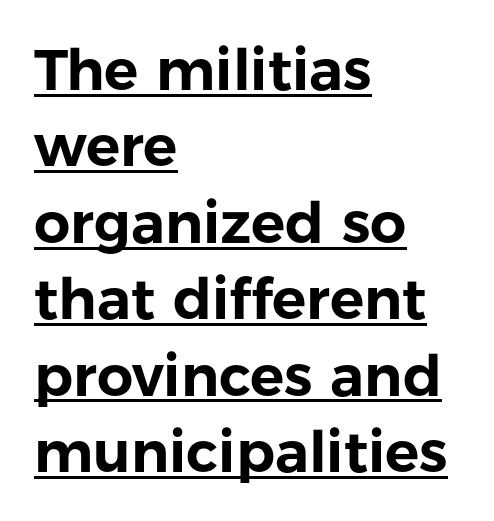
{"serif": "no", "italic": "no", "width": "normal", "stroke_contrast": "low", "x_height": "medium", "monospaced": "no", "underline": "yes", "align": "left", "line_spacing": "normal", "line_spacing_ratio": 1.34, "letter_spacing": "normal", "letter_spacing_em": 0.0, "glyph_px": 57}
